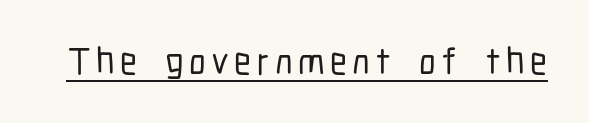
{"serif": "no", "italic": "no", "width": "condensed", "stroke_contrast": "low", "x_height": "medium", "monospaced": "no", "underline": "yes", "glyph_px": 38}
